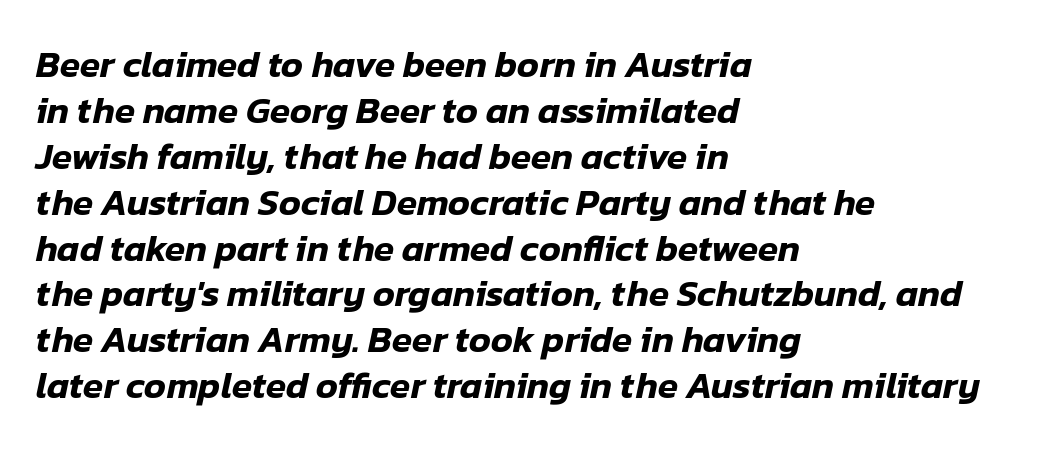
{"italic": "yes", "lean": "right", "slant_degrees": 12, "width": "normal", "stroke_contrast": "low", "x_height": "medium", "monospaced": "no", "underline": "no", "align": "left", "line_spacing_ratio": 1.24, "letter_spacing": "normal", "letter_spacing_em": 0.0, "glyph_px": 37}
